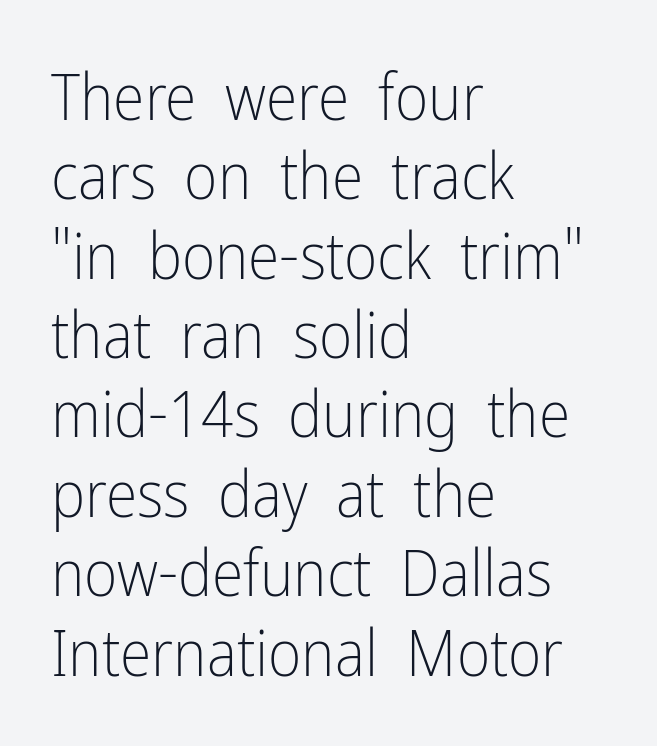
Stem width sits at or under what a default text font uses. Serif or sans? Sans — the stroke terminals are bare. A typesetter would call this zero additional tracking. This sample is left-justified, so line endings fall wherever the words run out.
